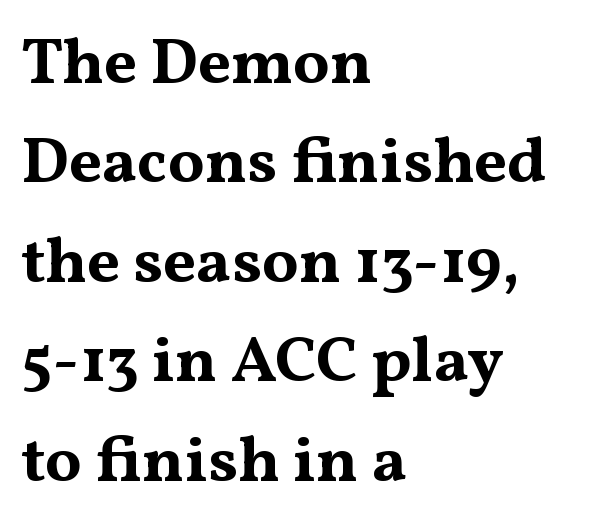
The specimen reads as upright at a glance. Caption: bold face, heavy strokes. Only glyphs here, with clear space below each row. Each letter's strokes conclude with small projecting serifs. Standard letterfit; no display-style spreading of the glyphs. The rendering uses natural spacing where letterforms have individual widths.
